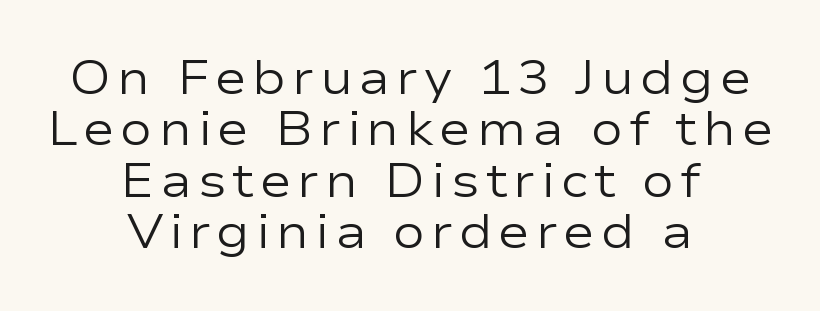
When letters stand straight like this, we call the style roman or upright. The setting favours the middle, as headings and verse often do. Decoration check: the copy has no underline. The characters are drawn with everyday or finer stroke widths. You can tell from the bare stems that sans-serif type was used.
